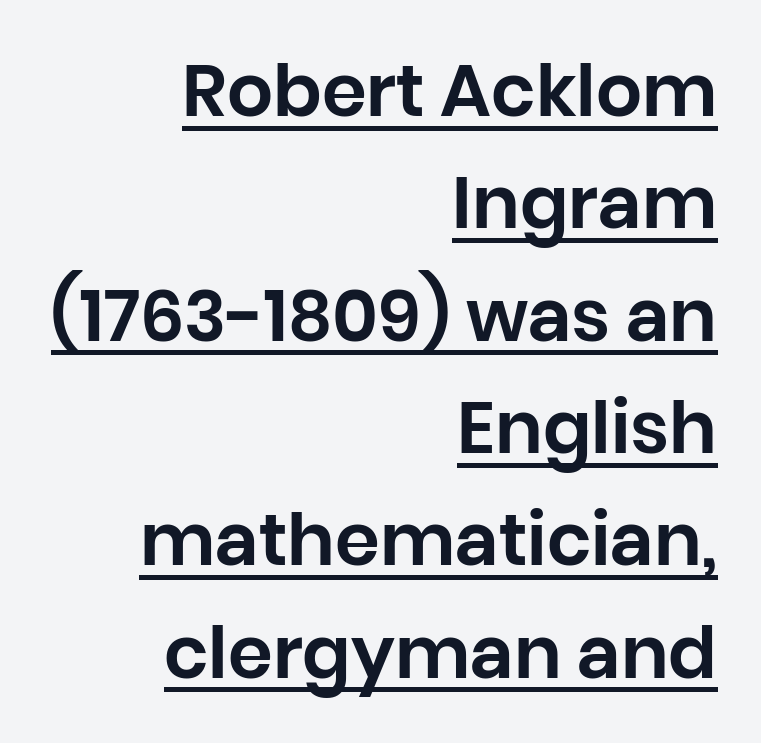
The text was rendered using a sans face with plain stroke endings. The lines are quadded right. The type is set solid horizontally, with unmodified tracking. Reading down the column, the eye jumps a familiar distance to each next line.
